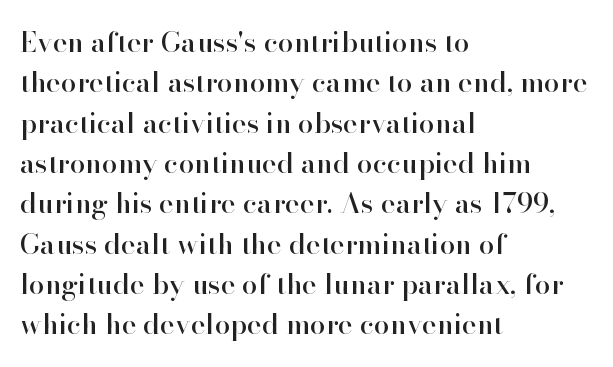
The image shows 28 px serif type, upright; set left-aligned, normal line spacing (1.44x), normal letter spacing, not underlined; high stroke contrast and a small x-height.
